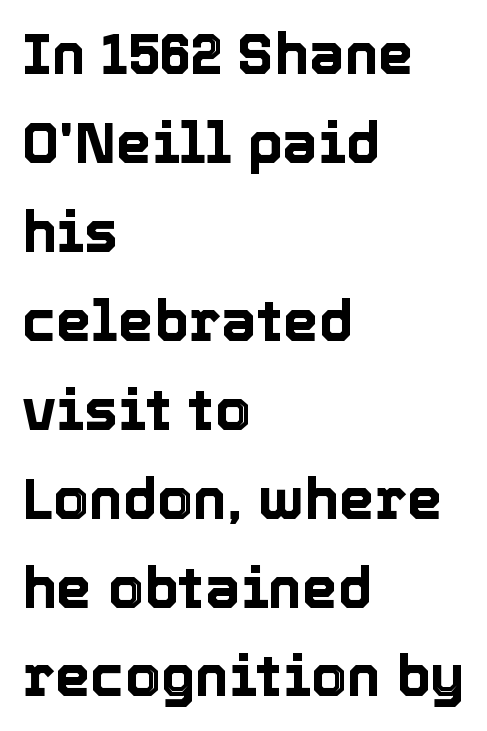
{"italic": "no", "width": "normal", "x_height": "medium", "monospaced": "no", "underline": "no", "align": "left", "line_spacing": "normal", "line_spacing_ratio": 1.56, "letter_spacing": "normal", "letter_spacing_em": 0.0, "glyph_px": 57}
